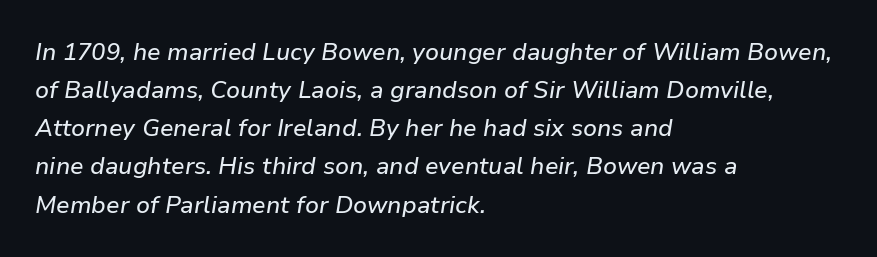
Notice how the passage keeps a crisp vertical edge on the left only. Quick note: interline space is typical. Anything drawn beneath the words? Only blank space. Compared with typical body copy, the letter spacing here is the same. When letters slant like this, we call the style italic.
